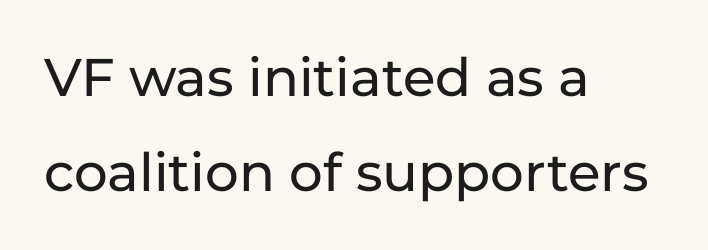
Q: Is the text italic (slanted)? A: No, it is upright.
Q: Is the typeface a serif or a sans-serif typeface? A: Sans-serif.
Q: Is the text underlined? A: No.
Q: How is the paragraph aligned? A: Left-aligned.
Q: Is the spacing between letters normal or unusually wide? A: Normal.
Q: Width (condensed, normal, or wide)? A: Normal.
Q: Stroke contrast? A: Low.
Q: x-height? A: Medium.
Q: Monospaced? A: No.
